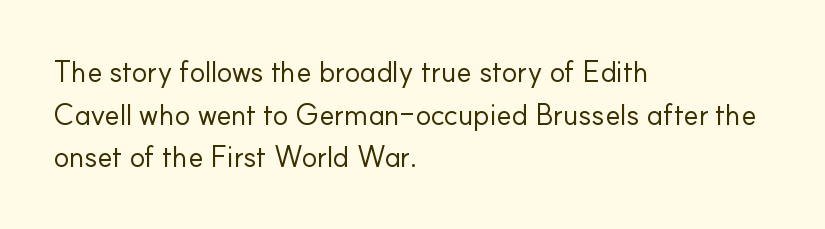
The image shows 29 px regular-weight sans-serif type, upright; set left-aligned, normal line spacing (1.47x), normal letter spacing, not underlined; low stroke contrast and a small x-height.
